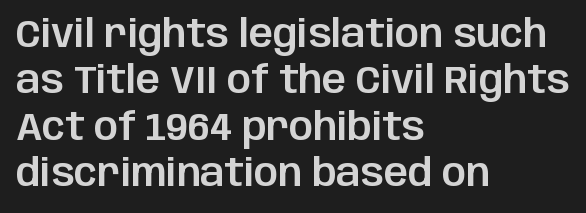
Varying glyph widths throughout — classic text-font behaviour. What stands out about the letter spacing? Nothing — it is the standard amount. Characters remain perfectly vertical along every line. The paragraph shown leans on its left margin. Plain, unruled lines of type. The rendering shows plain stroke endings on the letterforms — a sans-serif design.
